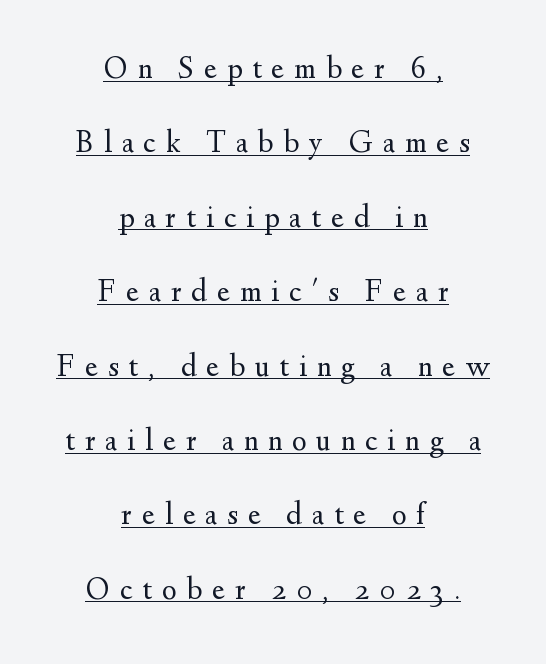
No heavy texture on the line: the type isn't bold. Serif or sans? Serif — the stroke terminals have little feet. The paragraph has two soft edges and a firm central axis. The rendering uses a large line-height, opening up the rows.
